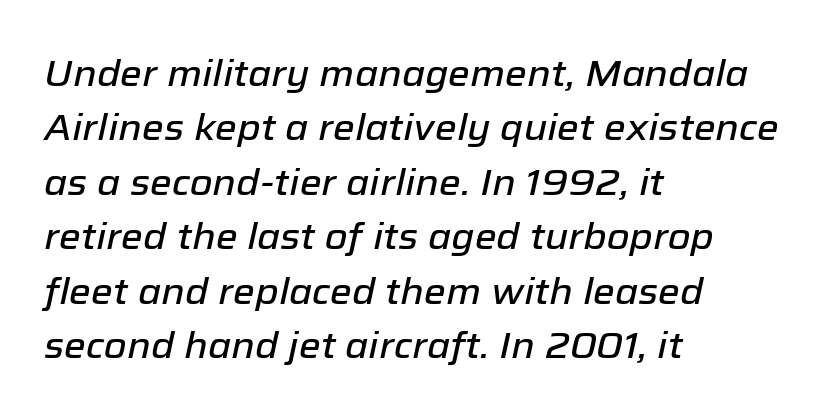
The image shows 37 px text type, italic (leaning right); set left-aligned, normal line spacing (1.47x), normal letter spacing, not underlined; low stroke contrast and a medium x-height.
